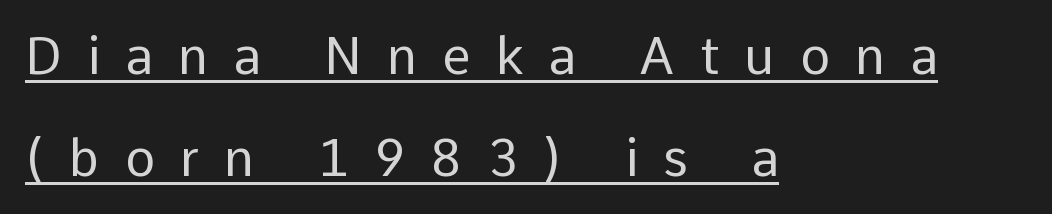
The image shows 51 px regular-weight sans-serif type, upright; set left-aligned, loose line spacing (2.0x), unusually wide letter spacing (+0.49 em), underlined; low stroke contrast and a medium x-height.
